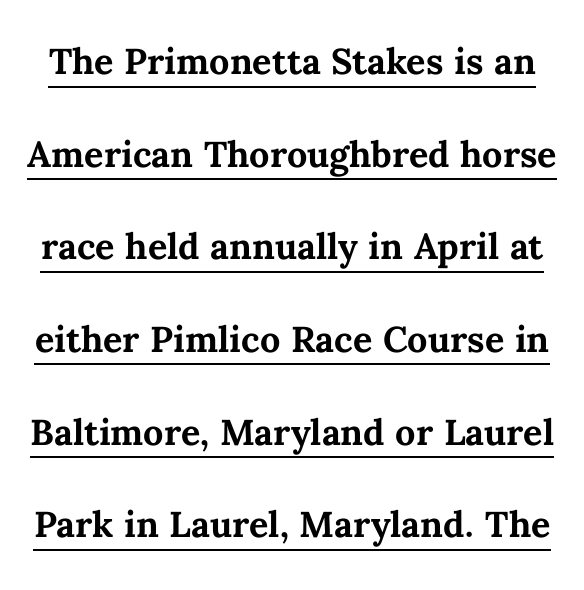
Q: Is the text bold? A: Yes.
Q: Is the text italic (slanted)? A: No, it is upright.
Q: Is the text underlined? A: Yes.
Q: Is the spacing between letters normal or unusually wide? A: Normal.
Q: Is the spacing between lines tight, normal or loose? A: Loose.
Q: Width (condensed, normal, or wide)? A: Normal.
Q: Stroke contrast? A: Medium.
Q: x-height? A: Medium.
Q: Monospaced? A: No.
